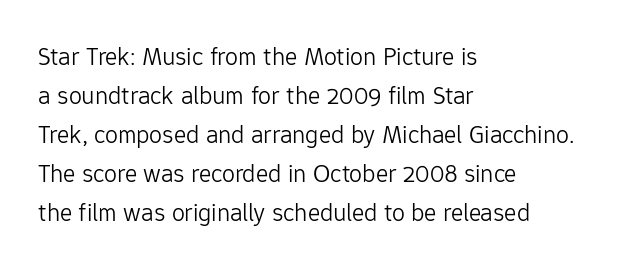
The image shows 26 px text type, upright; set left-aligned, normal line spacing (1.5x), normal letter spacing, not underlined.
